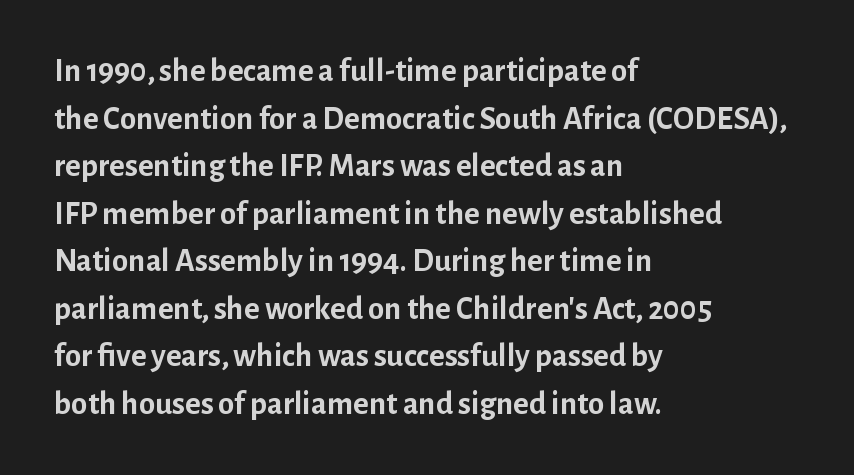
I'd call this a sans setting — the letters go barefoot. A typesetter would call this proportional, since set widths differ per character. Each new line begins a customary step beneath the previous one. Words float on clear page, feet unadorned.
